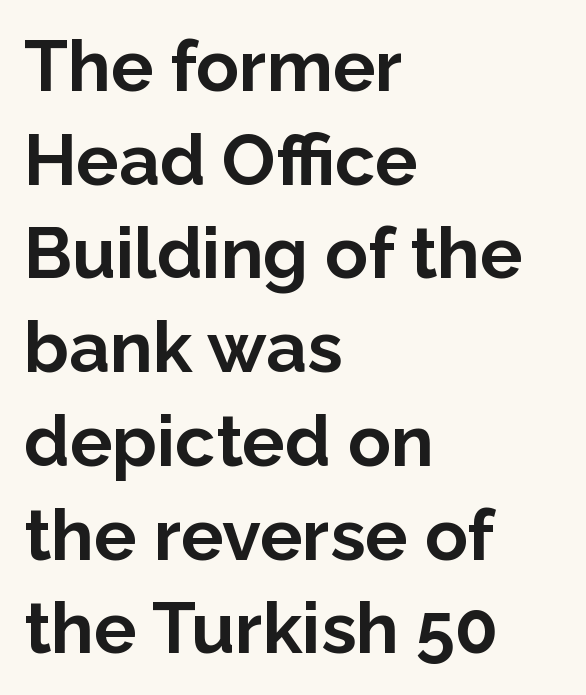
{"serif": "no", "italic": "no", "bold": "yes", "weight": "bold", "width": "normal", "stroke_contrast": "low", "x_height": "medium", "monospaced": "no", "underline": "no", "align": "left", "line_spacing": "normal", "line_spacing_ratio": 1.32, "letter_spacing": "normal", "letter_spacing_em": 0.0, "glyph_px": 71}
